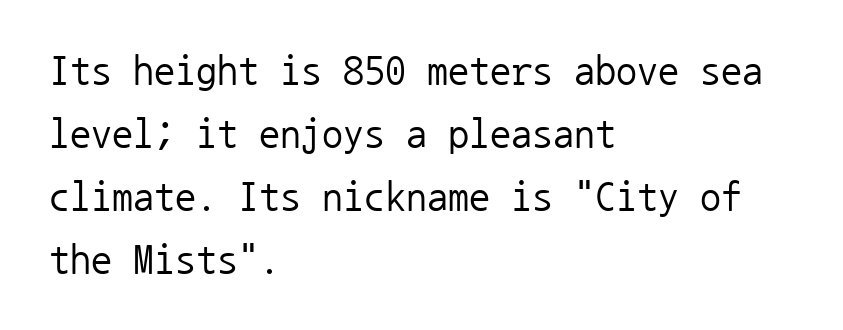
The image shows 42 px regular-weight sans-serif type, upright, monospaced; set left-aligned, normal line spacing (1.5x), normal letter spacing, not underlined; low stroke contrast and a medium x-height.
